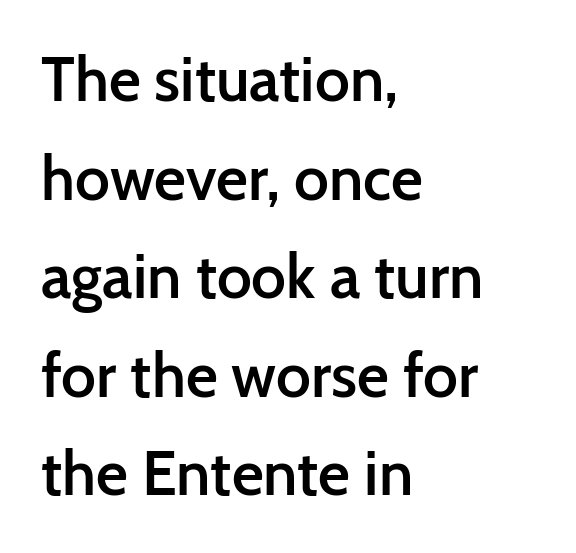
What stands out about the letter spacing? Nothing — it is the standard amount. Rule under the text: the space is simply empty. A somewhat darkened texture: the type is semibold rather than bold. Note the varied advance widths — an 'i' is clearly narrower than an 'm'. The passage shown stacks its lines at a standard gap.
